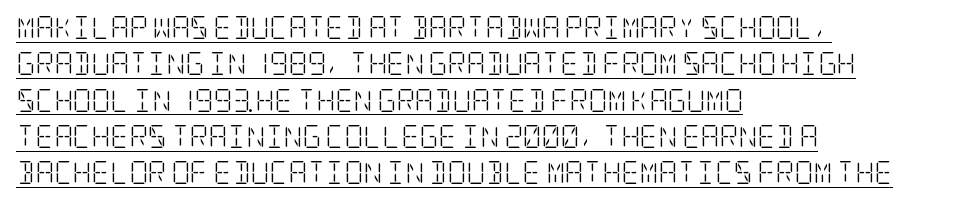
Q: Is the text bold? A: No.
Q: Is the text italic (slanted)? A: No, it is upright.
Q: Is the text underlined? A: Yes.
Q: How is the paragraph aligned? A: Left-aligned.
Q: Is the spacing between letters normal or unusually wide? A: Normal.
Q: Is the spacing between lines tight, normal or loose? A: Normal.
